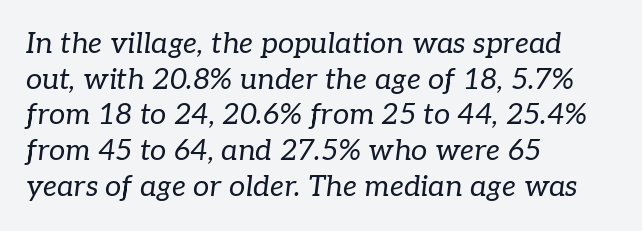
Q: Is the text bold? A: No.
Q: Is the text italic (slanted)? A: Yes, it leans right by about 7 degrees.
Q: Is the typeface a serif or a sans-serif typeface? A: Serif.
Q: Is the text underlined? A: No.
Q: How is the paragraph aligned? A: Left-aligned.
Q: Is the spacing between letters normal or unusually wide? A: Normal.
Q: Width (condensed, normal, or wide)? A: Normal.
Q: Stroke contrast? A: Low.
Q: x-height? A: Medium.
Q: Monospaced? A: No.
